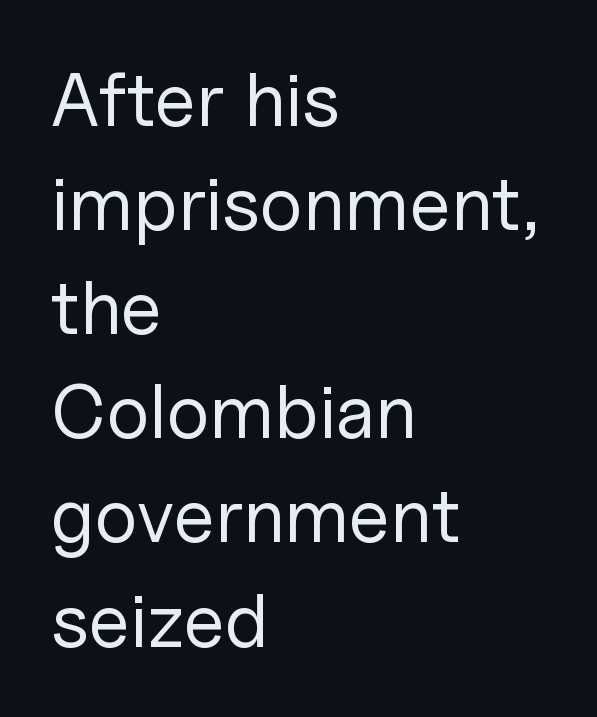
Glance below the letters and you will spot only blank space. The compositor pushed each line to the left boundary. The axis of the letterforms is exactly vertical. Short note: letters normally spaced. The passage shown stacks its lines at a standard gap. The rendering uses natural spacing where letterforms have individual widths.
